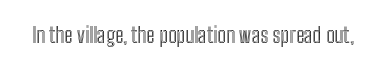
Q: Is the text italic (slanted)? A: No, it is upright.
Q: Is the text underlined? A: No.
Q: Is the spacing between letters normal or unusually wide? A: Normal.
